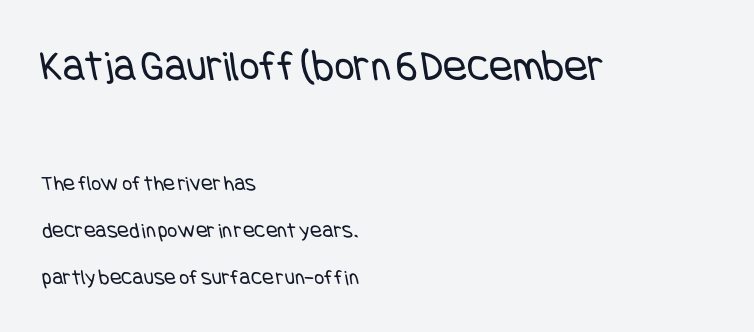
The image shows 44 px regular-weight, condensed sans-serif type; set left-aligned, loose line spacing (2.13x), normal letter spacing, not underlined; the first (top) block is 2.0x larger; low stroke contrast and a large x-height.
